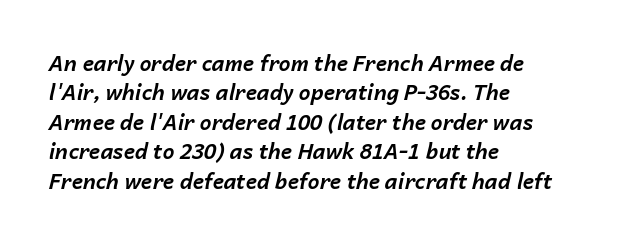
Q: Is the text bold? A: Yes.
Q: Is the text italic (slanted)? A: Yes, it leans right by about 14 degrees.
Q: Is the text underlined? A: No.
Q: How is the paragraph aligned? A: Left-aligned.
Q: Is the spacing between letters normal or unusually wide? A: Normal.
Q: Is the spacing between lines tight, normal or loose? A: Normal.
